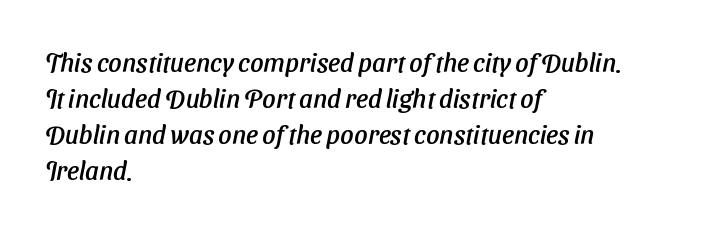
The image shows 26 px text type, italic (leaning right); set left-aligned, normal line spacing (1.38x), normal letter spacing, not underlined.
